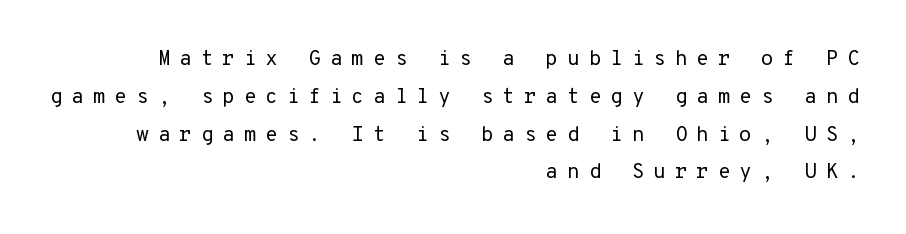
The image shows 21 px text type, upright; set right-aligned, line spacing 1.8x, unusually wide letter spacing (+0.41 em), not underlined.
